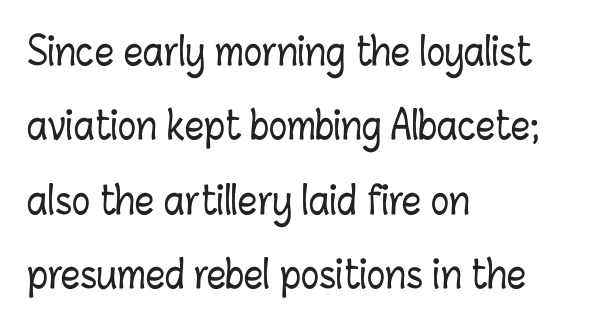
Q: Is the text italic (slanted)? A: No, it is upright.
Q: Is the text underlined? A: No.
Q: How is the paragraph aligned? A: Left-aligned.
Q: Is the spacing between letters normal or unusually wide? A: Normal.
Q: Is the spacing between lines tight, normal or loose? A: Loose.
Q: Width (condensed, normal, or wide)? A: Condensed.
Q: Stroke contrast? A: Low.
Q: x-height? A: Medium.
Q: Monospaced? A: No.
